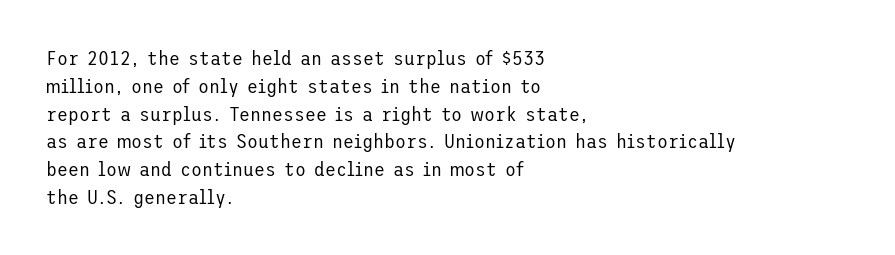
Nothing heavy about these letters — not bold at all. Compared with a centered layout, this one pins lines to the left instead. Spacing between characters is what you'd get straight out of the box. Posture: vertical. Anything drawn beneath the words? Only blank space.
